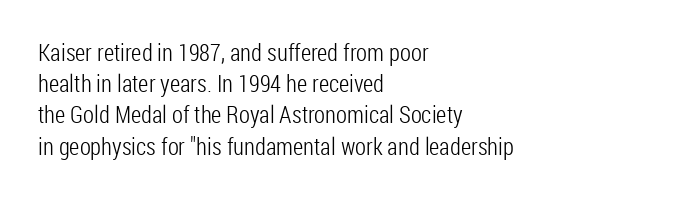
The image shows 24 px text type, upright; set left-aligned, normal line spacing (1.3x), normal letter spacing, not underlined.
